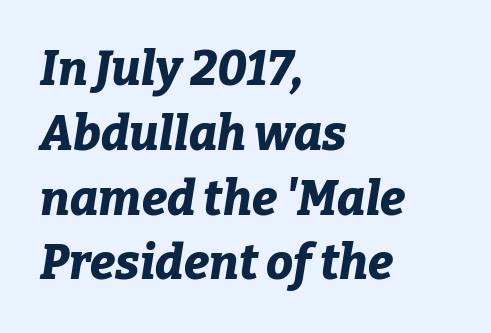
The typography opts for an oblique posture over an upright one. Every letter is thick-stroked: bold, no question. The ragged edge is on the right, which tells us the setting is flush left. The letters sit at their default tracking, neither squeezed nor spread. Words float on clear page, feet unadorned. Interline gaps are of average width in this sample.
